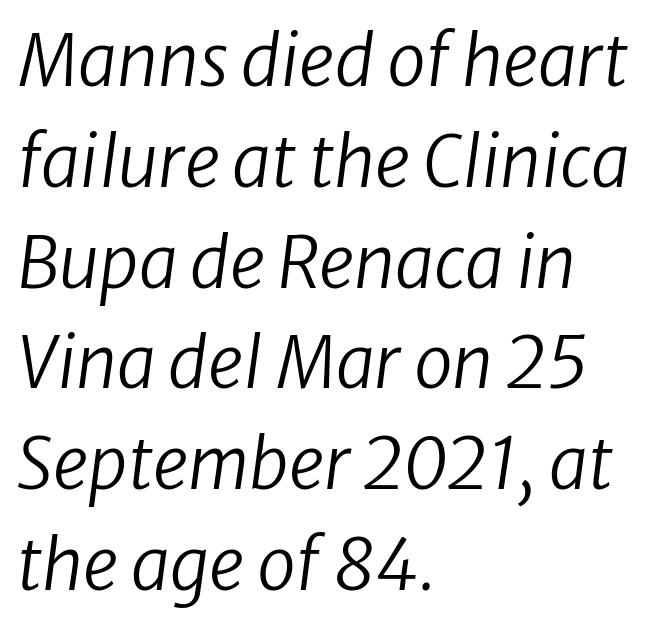
{"serif": "no", "bold": "no", "weight": "regular", "width": "normal", "stroke_contrast": "low", "x_height": "medium", "monospaced": "no", "underline": "no", "align": "left", "line_spacing": "normal", "line_spacing_ratio": 1.44, "letter_spacing": "normal", "letter_spacing_em": 0.0, "glyph_px": 70}
